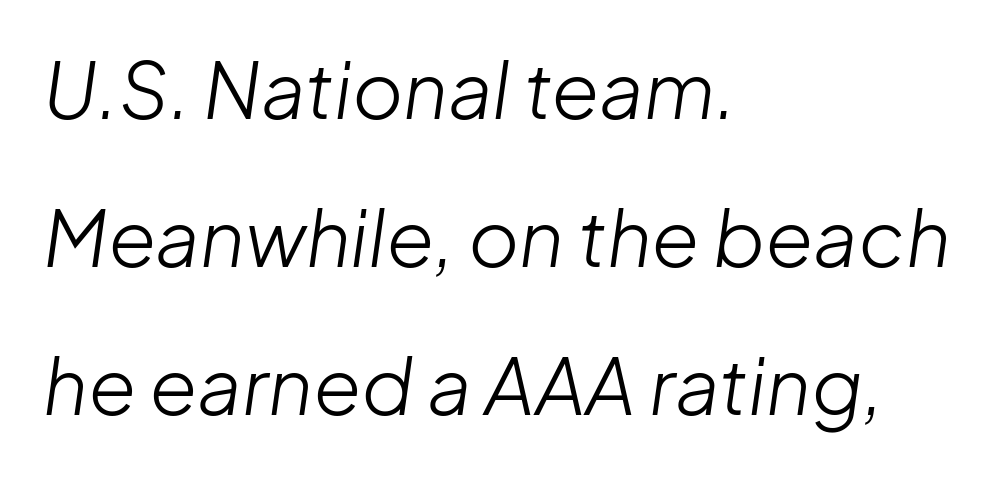
The foot of each line stays bare and open. Reading down the block, your eye returns to a fixed left position each line. The block of text is sparse from top to bottom, with ample space between rows. The horizontal fit of the characters is conventional and even.
